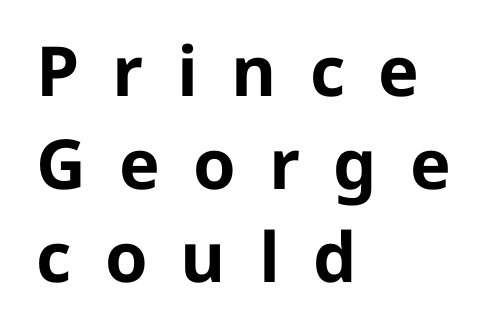
Successive baselines arrive at the customary interval. Heavy-handed strokes throughout: this text is bold. Here the glyphs are tracked loosely, breaking word shapes into spaced letters. This sample is left-justified, so line endings fall wherever the words run out. Character widths vary here, with narrow letters taking less room than wide ones.
